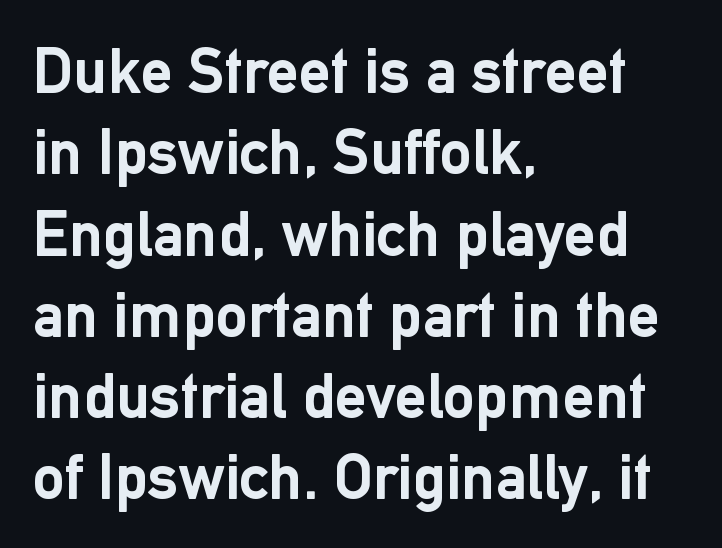
The image shows 64 px semibold sans-serif type, upright; set left-aligned, normal line spacing (1.27x), normal letter spacing, not underlined; low stroke contrast and a medium x-height.
